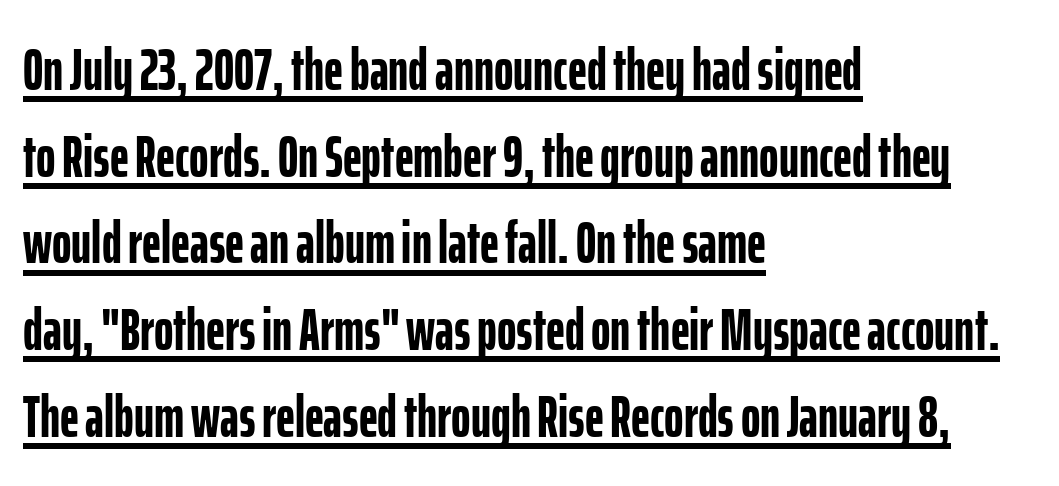
Q: Is the text bold? A: Yes.
Q: Is the text italic (slanted)? A: No, it is upright.
Q: Is the typeface a serif or a sans-serif typeface? A: Sans-serif.
Q: Is the text underlined? A: Yes.
Q: How is the paragraph aligned? A: Left-aligned.
Q: Is the spacing between letters normal or unusually wide? A: Normal.
Q: Is the spacing between lines tight, normal or loose? A: Normal.
Q: Width (condensed, normal, or wide)? A: Condensed.
Q: Stroke contrast? A: Low.
Q: x-height? A: Medium.
Q: Monospaced? A: No.
